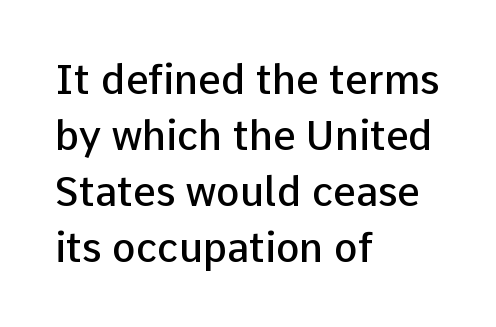
The image shows 40 px semibold sans-serif type, upright; set left-aligned, normal line spacing (1.4x), normal letter spacing, not underlined; low stroke contrast and a medium x-height.
